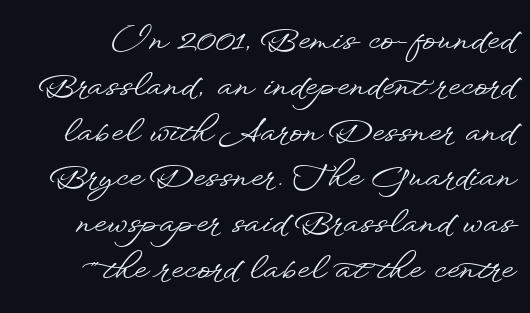
Nobody touched the tracking dial on this one. The face used here is proportionally spaced, like ordinary book or web type. Leading matches the norm, producing a regular column. The letters carry no serifs — their stems end cleanly without finishing strokes.
